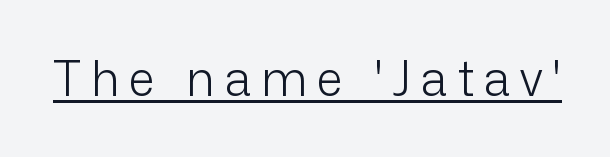
{"serif": "no", "italic": "no", "bold": "no", "weight": "light", "width": "normal", "stroke_contrast": "low", "x_height": "medium", "monospaced": "no", "underline": "yes", "letter_spacing": "wide", "letter_spacing_em": 0.21, "glyph_px": 48}
